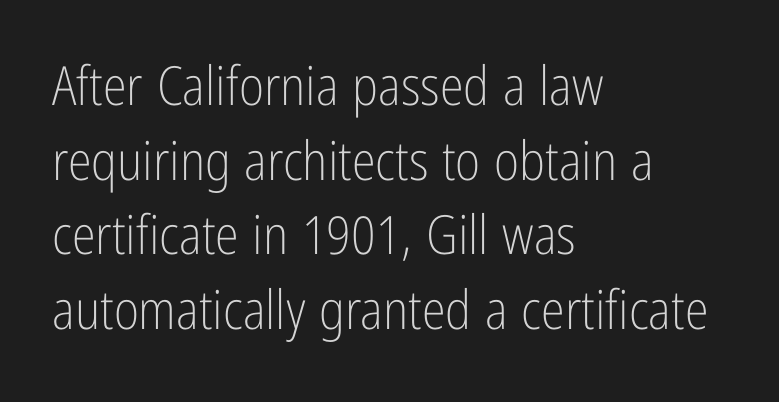
The image shows 54 px light, condensed sans-serif type, upright; set left-aligned, normal line spacing (1.38x), normal letter spacing, not underlined; low stroke contrast and a medium x-height.
